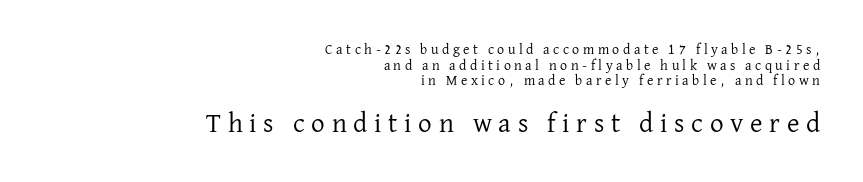
Q: Is the text bold? A: No.
Q: Is the text italic (slanted)? A: No, it is upright.
Q: Is the text underlined? A: No.
Q: How is the paragraph aligned? A: Right-aligned.
Q: Is the spacing between letters normal or unusually wide? A: Unusually wide.
Q: Is the spacing between lines tight, normal or loose? A: Tight.
Q: Which block of text is set in a larger size, the first (top) or the second (bottom)? A: The second (bottom) one.
